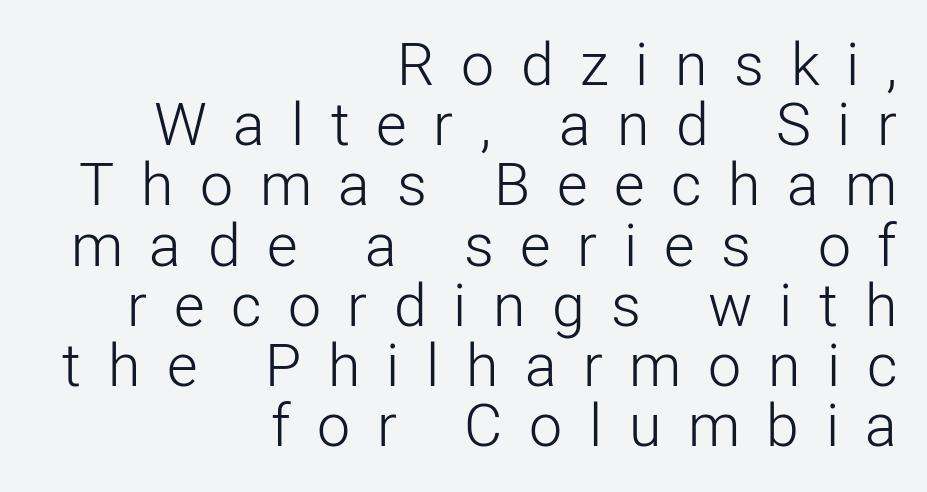
Q: Is the text bold? A: No.
Q: Is the text italic (slanted)? A: No, it is upright.
Q: Is the typeface a serif or a sans-serif typeface? A: Sans-serif.
Q: Is the text underlined? A: No.
Q: How is the paragraph aligned? A: Right-aligned.
Q: Is the spacing between letters normal or unusually wide? A: Unusually wide.
Q: Is the spacing between lines tight, normal or loose? A: Tight.
Q: Width (condensed, normal, or wide)? A: Normal.
Q: Stroke contrast? A: Low.
Q: x-height? A: Medium.
Q: Monospaced? A: No.
